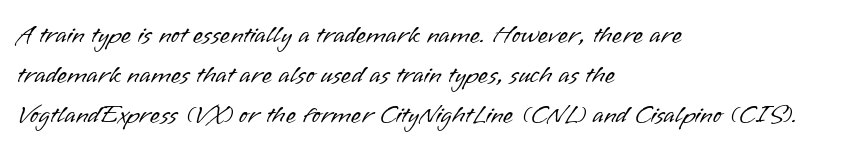
{"bold": "no", "underline": "no", "align": "left", "line_spacing": "normal", "line_spacing_ratio": 1.53, "letter_spacing": "normal", "letter_spacing_em": 0.0, "glyph_px": 26}
